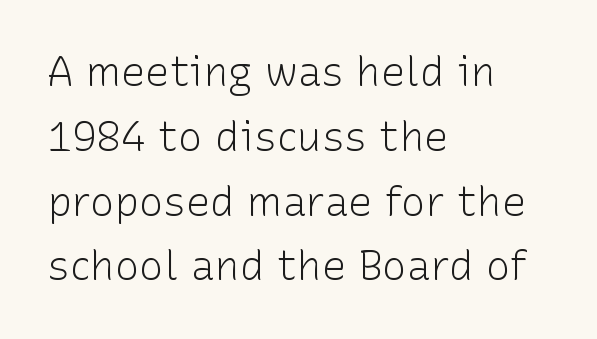
{"serif": "no", "italic": "no", "bold": "no", "weight": "light", "width": "normal", "stroke_contrast": "low", "x_height": "medium", "monospaced": "no", "underline": "no", "align": "left", "line_spacing": "normal", "line_spacing_ratio": 1.58, "letter_spacing": "normal", "letter_spacing_em": 0.0, "glyph_px": 41}
